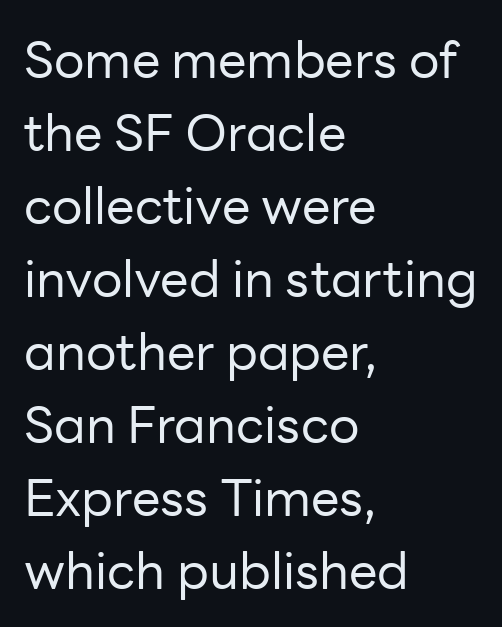
This sample is left-justified, so line endings fall wherever the words run out. Glyph-to-glyph distance matches everyday printed text. Glance below the letters and you will spot only blank space. Leading matches the norm, producing a regular column.
